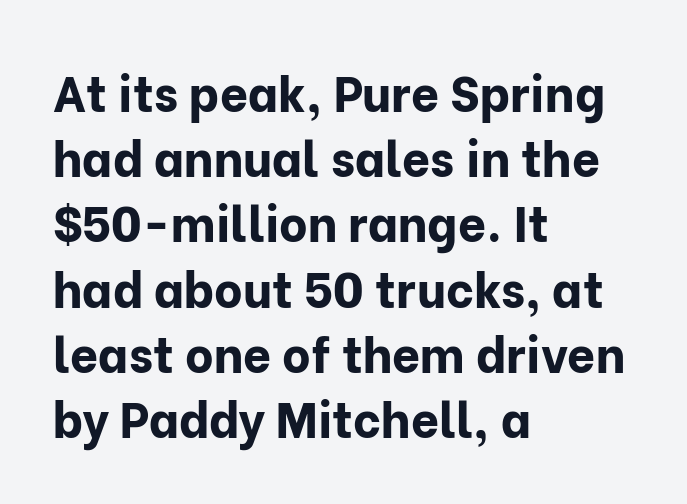
Q: Is the text bold? A: Yes.
Q: Is the text italic (slanted)? A: No, it is upright.
Q: Is the typeface a serif or a sans-serif typeface? A: Sans-serif.
Q: Is the text underlined? A: No.
Q: How is the paragraph aligned? A: Left-aligned.
Q: Is the spacing between letters normal or unusually wide? A: Normal.
Q: Is the spacing between lines tight, normal or loose? A: Normal.
Q: Width (condensed, normal, or wide)? A: Normal.
Q: Stroke contrast? A: Low.
Q: x-height? A: Medium.
Q: Monospaced? A: No.
